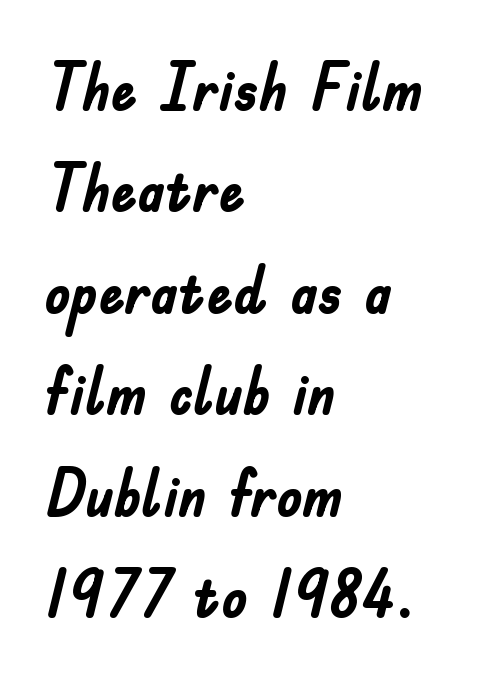
The image shows 65 px semibold, condensed sans-serif type; set left-aligned, normal line spacing (1.56x), normal letter spacing, not underlined; low stroke contrast and a small x-height.
